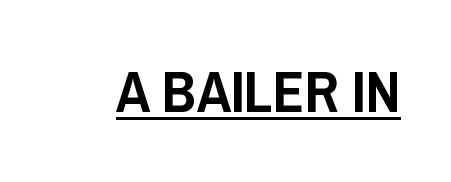
I'd call this a sans setting — the letters go barefoot. The font's upright variant was chosen for this text. You could not count columns in this text — the font is proportionally spaced. Words appear dense and cohesive because spacing is normal. A baseline rule has been typeset under these characters.
